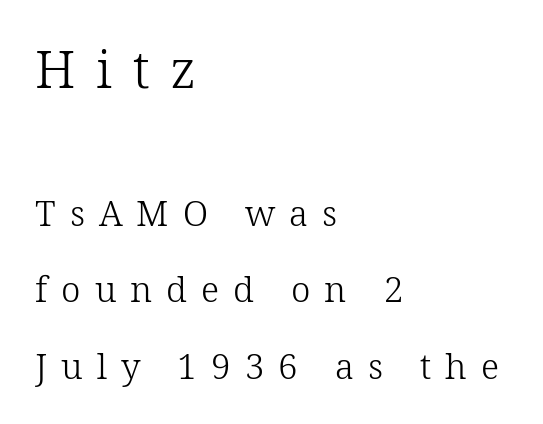
Q: Is the text bold? A: No.
Q: Is the text italic (slanted)? A: No, it is upright.
Q: Is the typeface a serif or a sans-serif typeface? A: Serif.
Q: Is the text underlined? A: No.
Q: How is the paragraph aligned? A: Left-aligned.
Q: Is the spacing between letters normal or unusually wide? A: Unusually wide.
Q: Is the spacing between lines tight, normal or loose? A: Loose.
Q: Which block of text is set in a larger size, the first (top) or the second (bottom)? A: The first (top) one.
Q: Width (condensed, normal, or wide)? A: Normal.
Q: Stroke contrast? A: Low.
Q: x-height? A: Medium.
Q: Monospaced? A: No.
